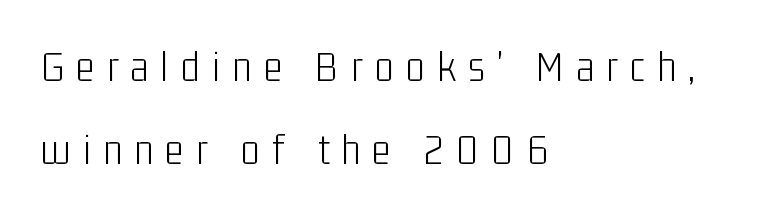
All the whitespace from short lines collects on the right. Caption: face not bold, strokes unweighted. The tracking reads as deliberately expanded to a designer's eye. The zone under the glyphs is completely vacant. If you drew a line through each stem, it would be perfectly vertical.
